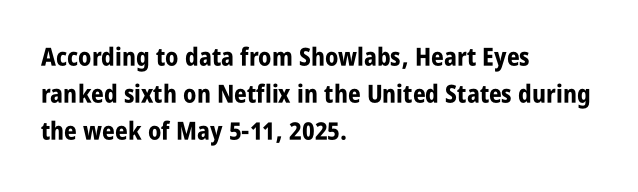
Q: Is the text bold? A: Yes.
Q: Is the text italic (slanted)? A: No, it is upright.
Q: Is the text underlined? A: No.
Q: How is the paragraph aligned? A: Left-aligned.
Q: Is the spacing between letters normal or unusually wide? A: Normal.
Q: Is the spacing between lines tight, normal or loose? A: Normal.
